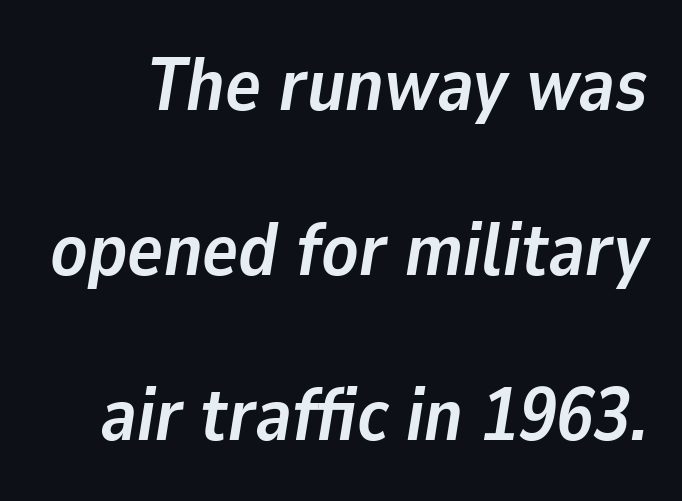
Q: Is the text bold? A: Yes.
Q: Is the text italic (slanted)? A: Yes, it leans right by about 9 degrees.
Q: Is the text underlined? A: No.
Q: Is the spacing between letters normal or unusually wide? A: Normal.
Q: Is the spacing between lines tight, normal or loose? A: Loose.
Q: Width (condensed, normal, or wide)? A: Normal.
Q: Stroke contrast? A: Low.
Q: x-height? A: Medium.
Q: Monospaced? A: No.
